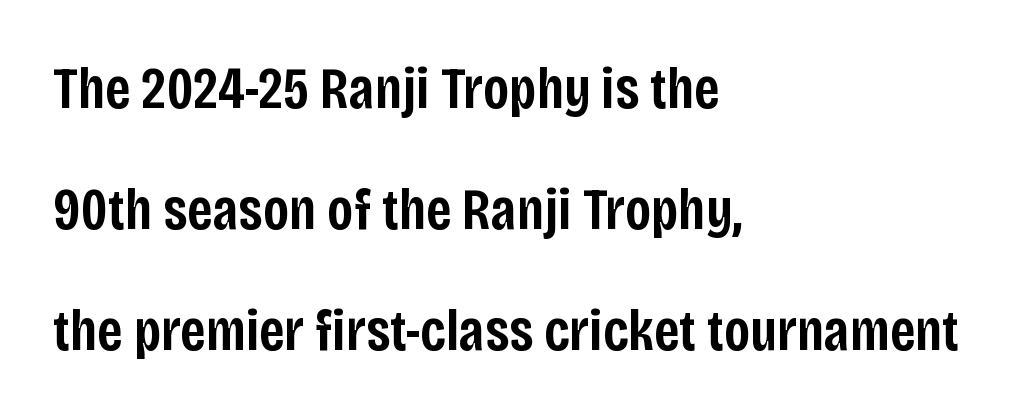
Where is the straight margin? On the left. Bare-footed words on every line. A fair bit of extra ink — the face is semibold, not bold. This sample has the flowing, uneven cadence of proportional lettering. Style check: upright.
